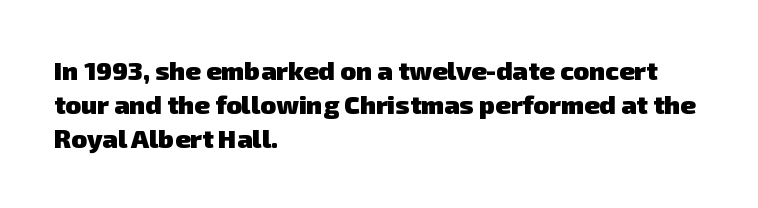
The image shows 26 px bold type; set left-aligned, normal line spacing (1.3x), normal letter spacing, not underlined.
